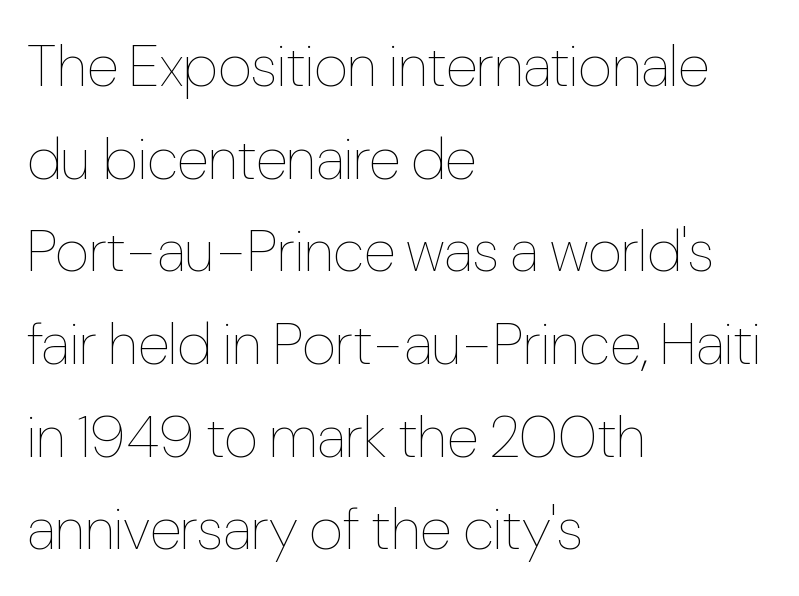
The image shows 59 px thin, condensed type, upright; set left-aligned, normal line spacing (1.57x), normal letter spacing, not underlined; low stroke contrast and a medium x-height.
